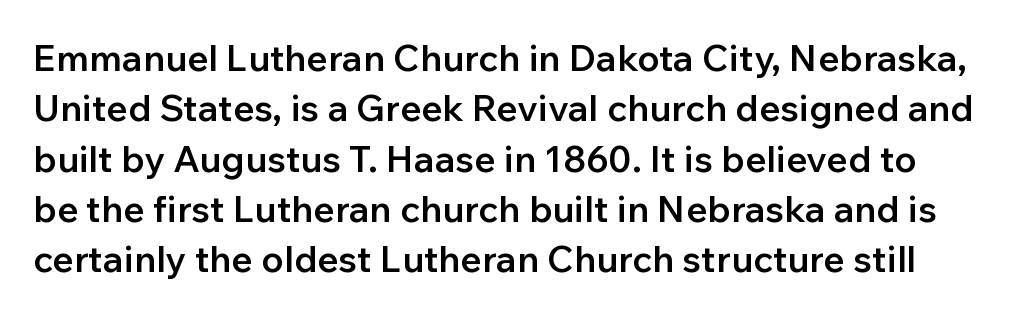
A typesetter would label this face a sans. This block has exactly the height ordinary leading produces. Between one letter and the next there's only the usual sliver of space. This is roman type, the default non-slanted kind.
